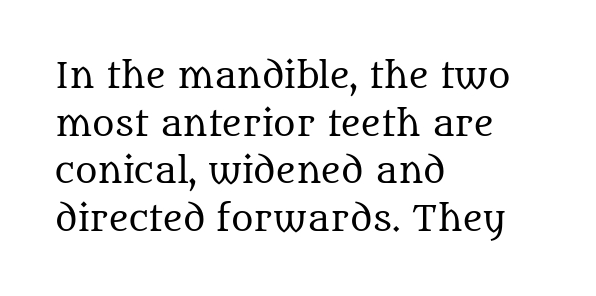
Q: Is the text bold? A: No.
Q: Is the text italic (slanted)? A: No, it is upright.
Q: Is the typeface a serif or a sans-serif typeface? A: Serif.
Q: Is the text underlined? A: No.
Q: How is the paragraph aligned? A: Left-aligned.
Q: Is the spacing between letters normal or unusually wide? A: Normal.
Q: Is the spacing between lines tight, normal or loose? A: Normal.
Q: Width (condensed, normal, or wide)? A: Normal.
Q: Stroke contrast? A: Medium.
Q: x-height? A: Large.
Q: Monospaced? A: No.
